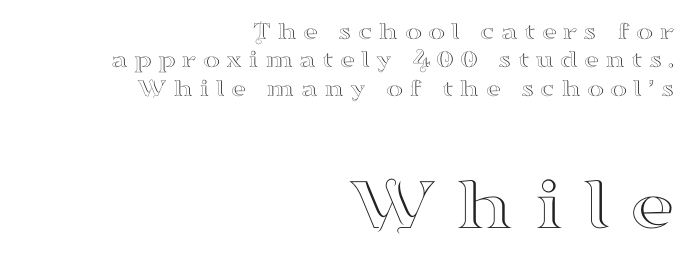
When letters stand straight like this, we call the style roman or upright. There is plenty of visible air inserted between adjacent glyphs. The passage shown is typeset with a serif family. The setting favours the right margin, as signatures and pull-quotes sometimes do. Decoration check: the copy has no underline. Successive baselines arrive quickly, one right under another.
